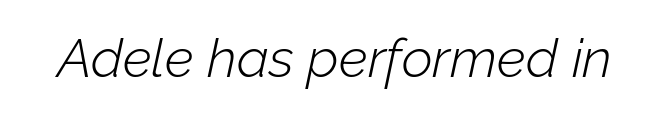
Q: Is the text bold? A: No.
Q: Is the text italic (slanted)? A: Yes, it leans right by about 12 degrees.
Q: Is the text underlined? A: No.
Q: Is the spacing between letters normal or unusually wide? A: Normal.
Q: Width (condensed, normal, or wide)? A: Normal.
Q: Stroke contrast? A: Low.
Q: x-height? A: Medium.
Q: Monospaced? A: No.
